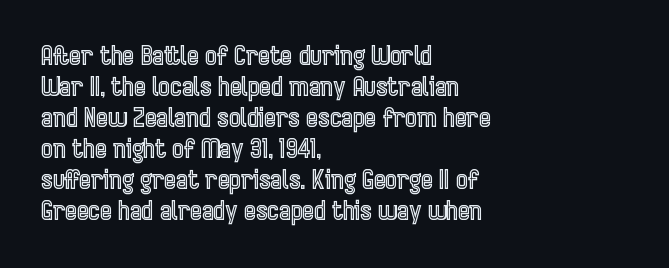
Q: Is the text italic (slanted)? A: No, it is upright.
Q: Is the text underlined? A: No.
Q: How is the paragraph aligned? A: Left-aligned.
Q: Is the spacing between letters normal or unusually wide? A: Normal.
